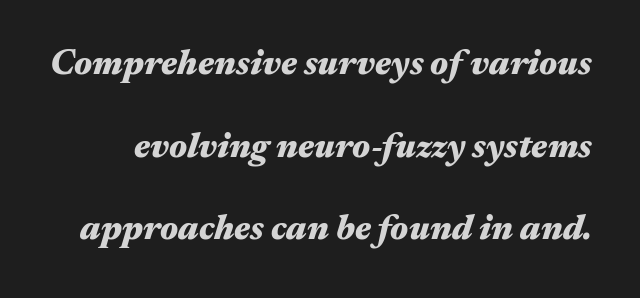
Each new line begins a long way beneath the previous one. The face used here is rendered with its standard letterfit. Type without underlining. Is this a fixed-width face? No — the glyphs have proportional, varying widths. Strokes here are thick enough to call this a true bold.
